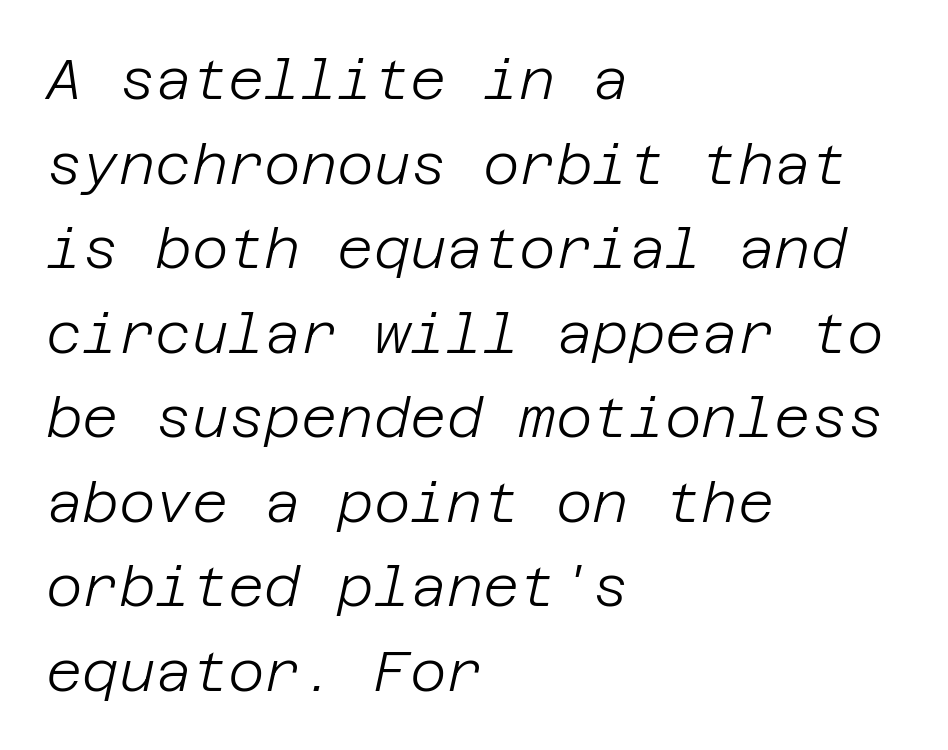
Layout note: lines flush left. Observe the ordinary spacing: letters are neighbours, not strangers. The typesetting does not lean heavy: it is not bold. Horizontal bands of white between lines are of average thickness. Compared with ordinary roman type, these characters are visibly tilted.
